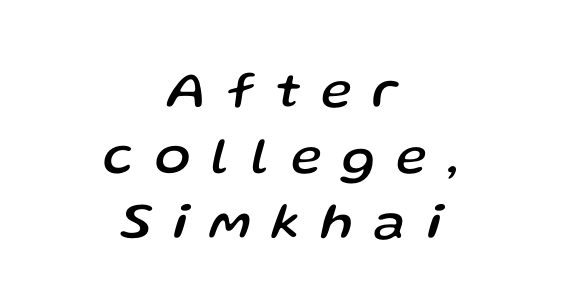
Notice how descenders clear the ascenders below comfortably — that's standard leading. The text carries the slant typical of an italic or oblique font. The passage shown is typed in a proportional face where columns would drift. Just letters on the line, the space beneath them empty.
